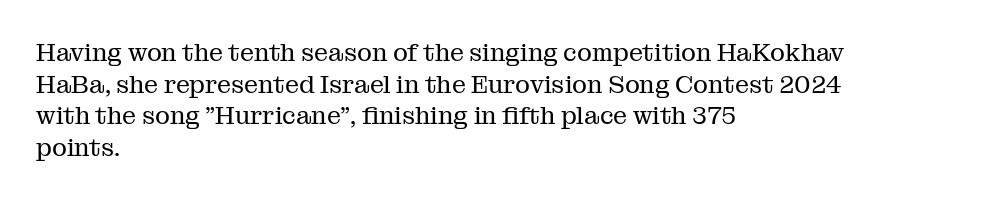
The characters are drawn with everyday or finer stroke widths. The string is rendered with underlining switched off. Leading matches the norm, producing a regular column. This sample uses plain, unmodified letter spacing.
